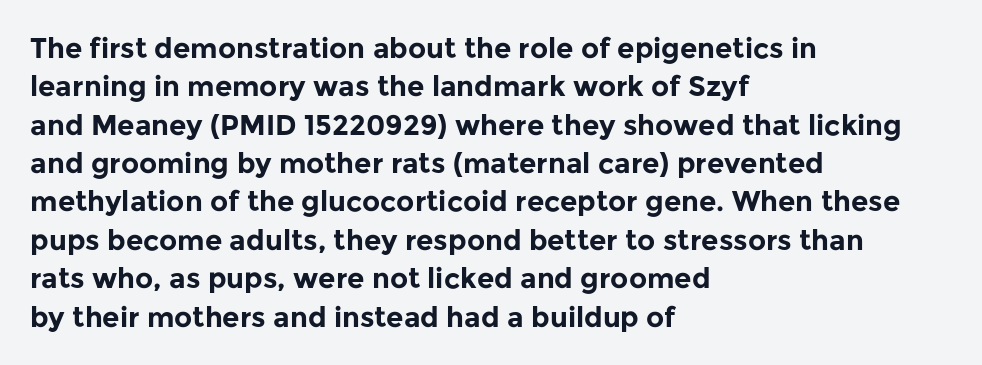
Q: Is the text bold? A: Yes.
Q: Is the text italic (slanted)? A: No, it is upright.
Q: Is the typeface a serif or a sans-serif typeface? A: Sans-serif.
Q: Is the text underlined? A: No.
Q: How is the paragraph aligned? A: Left-aligned.
Q: Is the spacing between letters normal or unusually wide? A: Normal.
Q: Is the spacing between lines tight, normal or loose? A: Normal.
Q: Width (condensed, normal, or wide)? A: Normal.
Q: Stroke contrast? A: Low.
Q: x-height? A: Medium.
Q: Monospaced? A: No.
